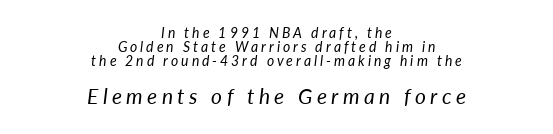
{"italic": "yes", "lean": "right", "slant_degrees": 7, "bold": "no", "underline": "no", "align": "center", "line_spacing": "tight", "line_spacing_ratio": 1.01, "letter_spacing": "wide", "letter_spacing_em": 0.21, "larger_block": "second", "size_ratio": 1.5, "glyph_px": 21}
